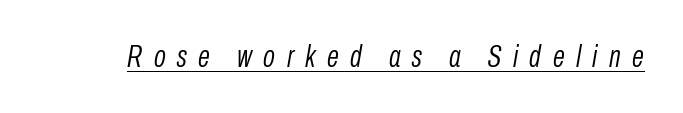
Every character sits at an angle, as italics do. The letters advance in unequal steps, a hallmark of proportional type. Students, observe the line beneath the letters — that is underlining. Substantial extra tracking has been applied to these lines. Unbolded letterforms with no extra heft.
